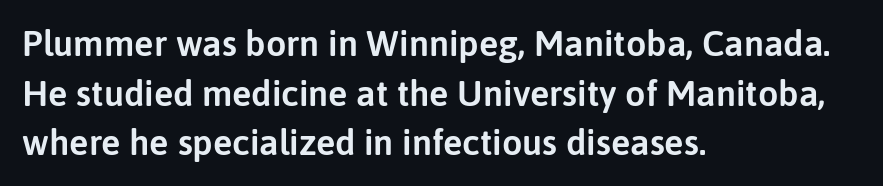
Font category for this specimen: sans-serif. What stands out about the letter spacing? Nothing — it is the standard amount. Proportional: the letters do not fall into vertical columns. The leading is moderate, giving the passage an even texture. The letters stand straight up with perfectly vertical stems.
